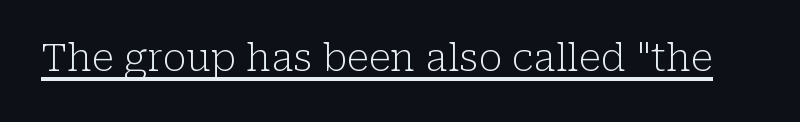
Q: Is the text bold? A: No.
Q: Is the text italic (slanted)? A: No, it is upright.
Q: Is the typeface a serif or a sans-serif typeface? A: Serif.
Q: Is the text underlined? A: Yes.
Q: Is the spacing between letters normal or unusually wide? A: Normal.
Q: Width (condensed, normal, or wide)? A: Normal.
Q: Stroke contrast? A: Low.
Q: x-height? A: Medium.
Q: Monospaced? A: No.
